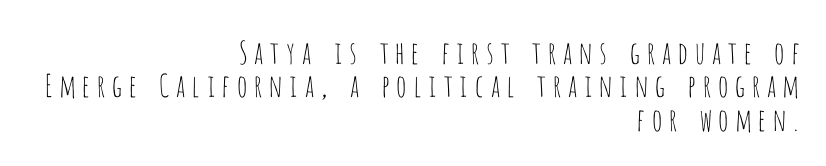
{"serif": "no", "italic": "no", "bold": "no", "weight": "thin", "width": "condensed", "stroke_contrast": "low", "x_height": "large", "monospaced": "no", "underline": "no", "align": "right", "line_spacing": "tight", "line_spacing_ratio": 1.08, "glyph_px": 31}
